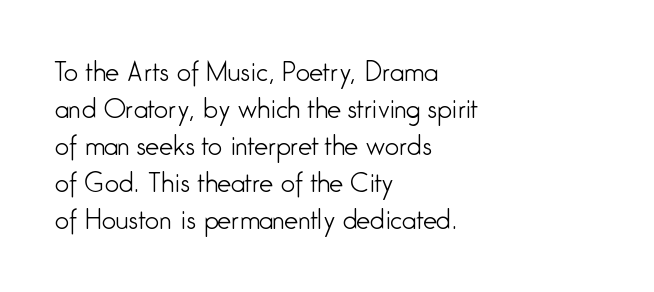
A typesetter would call this leading conventional body-copy spacing. Descender tails drop into unmarked territory. Visually the block forms a straight wall on the left and a jagged coastline on the right. Do the letters lean? They stand straight.
